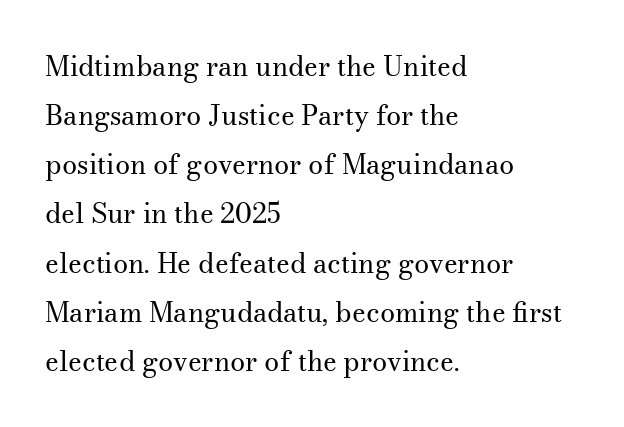
The passage shown has conventional tracking throughout. Caption: face not bold, strokes unweighted. The compositor pushed each line to the left boundary. Quick note: not italic, upright. A bare baseline throughout the passage.
